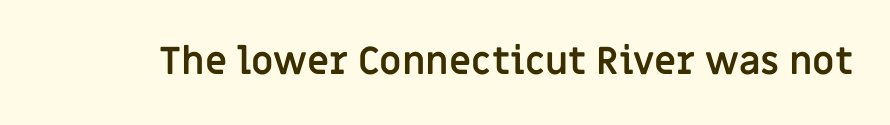
Each letter keeps its own natural width here, so spacing adapts to shape. You'd pick this weight for a headline — it's a proper bold. Serifs: no, the terminals of the letterforms are clean. The line texture is even and compact thanks to regular tracking. Characters remain perfectly vertical along every line.
